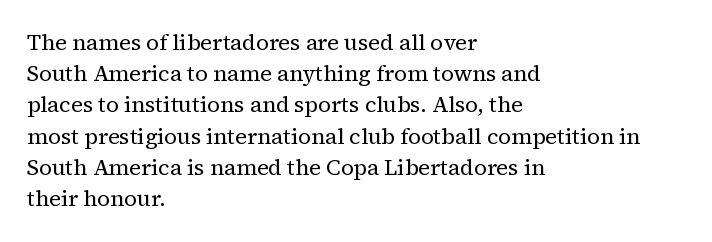
The image shows 22 px text type, upright; set left-aligned, normal line spacing (1.42x), normal letter spacing, not underlined.
